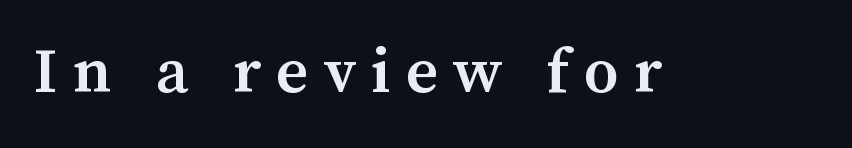
Q: Is the text bold? A: Semi-bold.
Q: Is the text italic (slanted)? A: No, it is upright.
Q: Is the typeface a serif or a sans-serif typeface? A: Serif.
Q: Is the text underlined? A: No.
Q: Is the spacing between letters normal or unusually wide? A: Unusually wide.
Q: Width (condensed, normal, or wide)? A: Normal.
Q: Stroke contrast? A: Medium.
Q: x-height? A: Medium.
Q: Monospaced? A: No.
